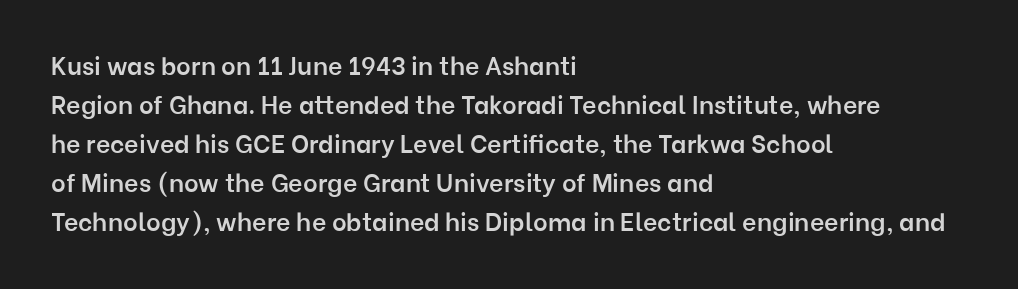
The image shows 25 px text type, upright; set left-aligned, normal line spacing (1.56x), normal letter spacing, not underlined.
